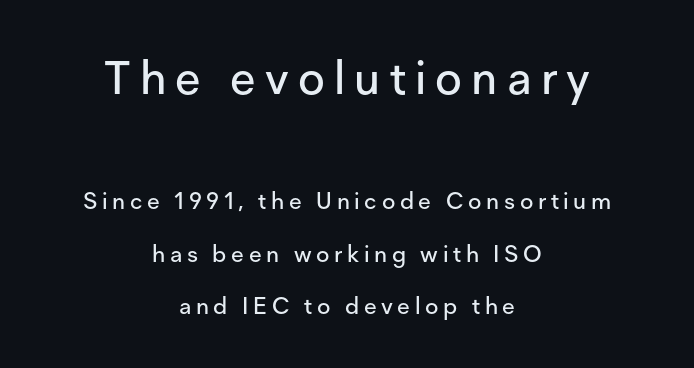
The image shows 46 px sans-serif type, upright; set centered, loose line spacing (2.29x), unusually wide letter spacing (+0.2 em), not underlined; the first (top) block is 2.0x larger; low stroke contrast and a medium x-height.
